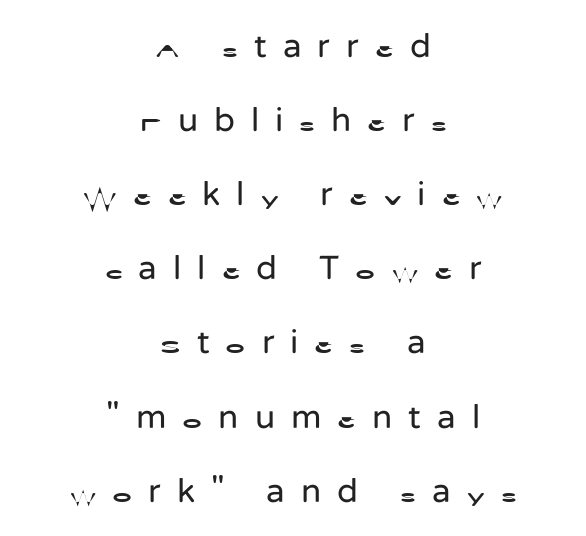
{"serif": "no", "italic": "no", "bold": "no", "weight": "regular", "width": "normal", "stroke_contrast": "low", "x_height": "medium", "monospaced": "no", "underline": "no", "align": "center", "line_spacing": "loose", "line_spacing_ratio": 2.18, "letter_spacing": "wide", "letter_spacing_em": 0.47, "glyph_px": 34}
